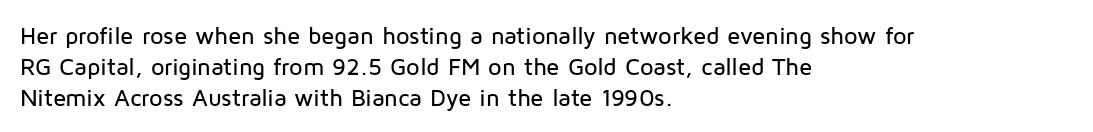
The image shows 24 px text type, upright; set left-aligned, normal line spacing (1.29x), normal letter spacing, not underlined.
